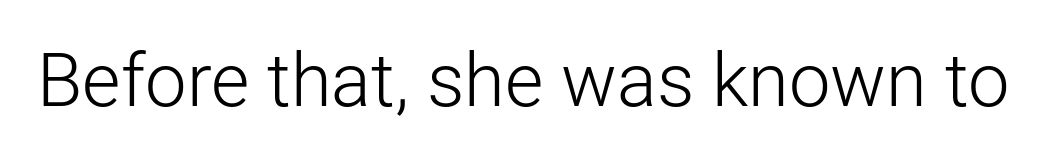
Characters follow at the spacing the type designer built in. Descenders are the only things crossing below the line. The axis of the letterforms is exactly vertical. In terms of letterform style, serifs are entirely absent.
